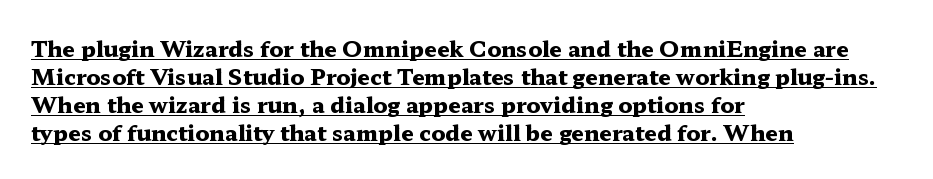
{"italic": "no", "bold": "yes", "underline": "yes", "align": "left", "line_spacing": "normal", "line_spacing_ratio": 1.27, "letter_spacing": "normal", "letter_spacing_em": 0.0, "glyph_px": 22}
